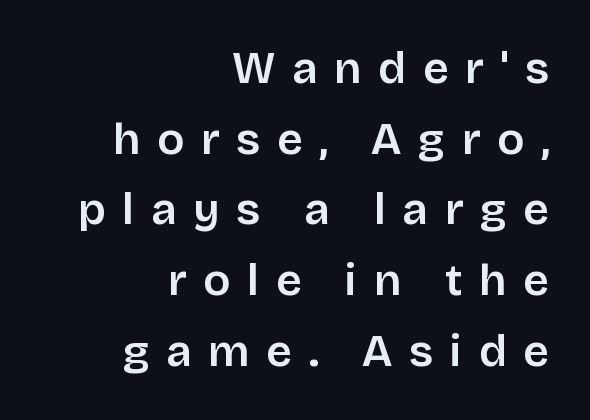
Q: Is the text italic (slanted)? A: No, it is upright.
Q: Is the typeface a serif or a sans-serif typeface? A: Sans-serif.
Q: Is the text underlined? A: No.
Q: How is the paragraph aligned? A: Right-aligned.
Q: Is the spacing between letters normal or unusually wide? A: Unusually wide.
Q: Is the spacing between lines tight, normal or loose? A: Normal.
Q: Width (condensed, normal, or wide)? A: Normal.
Q: Stroke contrast? A: Low.
Q: x-height? A: Large.
Q: Monospaced? A: No.
